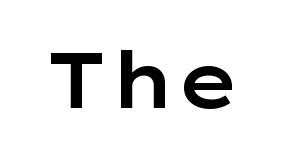
Q: Is the text italic (slanted)? A: No, it is upright.
Q: Is the typeface a serif or a sans-serif typeface? A: Sans-serif.
Q: Is the text underlined? A: No.
Q: Is the spacing between letters normal or unusually wide? A: Normal.
Q: Width (condensed, normal, or wide)? A: Wide.
Q: Stroke contrast? A: Low.
Q: x-height? A: Medium.
Q: Monospaced? A: No.
